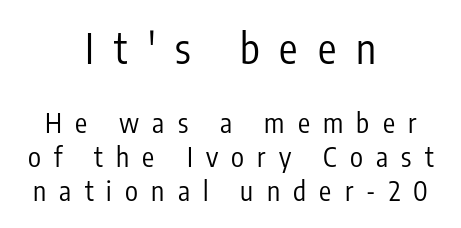
Q: Is the text bold? A: No.
Q: Is the text italic (slanted)? A: No, it is upright.
Q: Is the typeface a serif or a sans-serif typeface? A: Sans-serif.
Q: Is the text underlined? A: No.
Q: How is the paragraph aligned? A: Centered.
Q: Is the spacing between letters normal or unusually wide? A: Unusually wide.
Q: Is the spacing between lines tight, normal or loose? A: Normal.
Q: Which block of text is set in a larger size, the first (top) or the second (bottom)? A: The first (top) one.
Q: Width (condensed, normal, or wide)? A: Condensed.
Q: Stroke contrast? A: Low.
Q: x-height? A: Medium.
Q: Monospaced? A: No.
